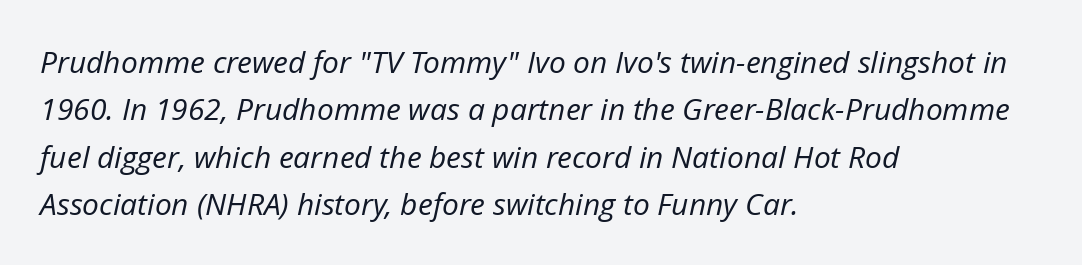
The image shows 30 px regular-weight type, italic (leaning right); set left-aligned, normal line spacing (1.58x), normal letter spacing, not underlined; low stroke contrast and a medium x-height.
